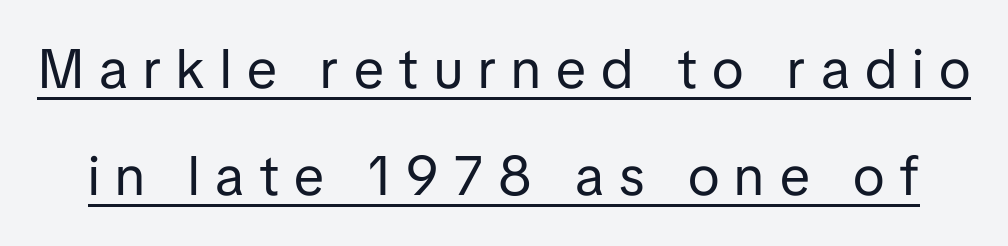
{"serif": "no", "italic": "no", "bold": "no", "weight": "regular", "width": "normal", "stroke_contrast": "low", "x_height": "medium", "monospaced": "no", "underline": "yes", "line_spacing": "loose", "line_spacing_ratio": 1.95, "letter_spacing": "wide", "letter_spacing_em": 0.28, "glyph_px": 55}
